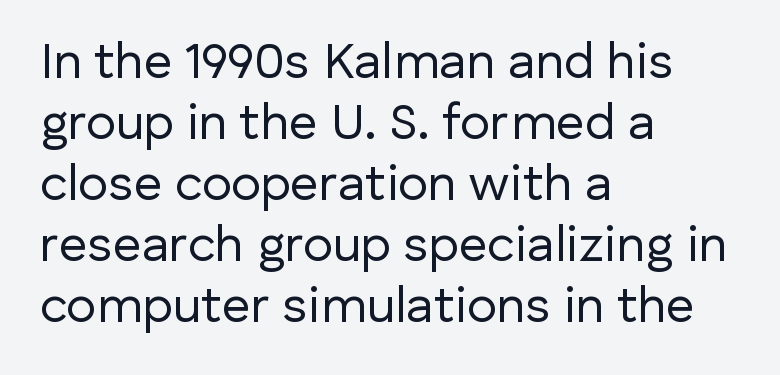
Q: Is the text bold? A: No.
Q: Is the text italic (slanted)? A: No, it is upright.
Q: Is the typeface a serif or a sans-serif typeface? A: Sans-serif.
Q: Is the text underlined? A: No.
Q: How is the paragraph aligned? A: Left-aligned.
Q: Is the spacing between letters normal or unusually wide? A: Normal.
Q: Width (condensed, normal, or wide)? A: Normal.
Q: Stroke contrast? A: Low.
Q: x-height? A: Medium.
Q: Monospaced? A: No.
